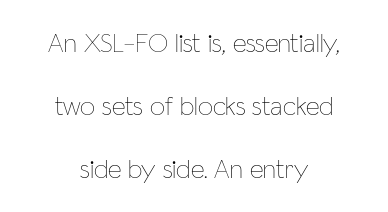
The image shows 27 px text type, upright; set centered, loose line spacing (2.33x), normal letter spacing, not underlined.
